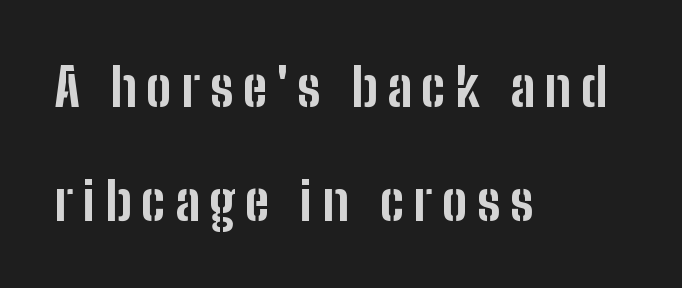
{"serif": "no", "italic": "no", "bold": "yes", "weight": "bold", "width": "condensed", "stroke_contrast": "low", "x_height": "medium", "monospaced": "no", "underline": "no", "align": "left", "line_spacing": "loose", "line_spacing_ratio": 2.16, "glyph_px": 53}
